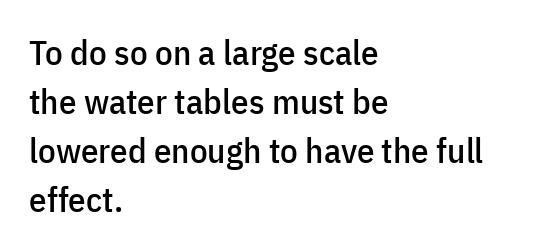
The image shows 35 px condensed sans-serif type, upright; set left-aligned, normal line spacing (1.4x), normal letter spacing, not underlined; low stroke contrast and a medium x-height.
